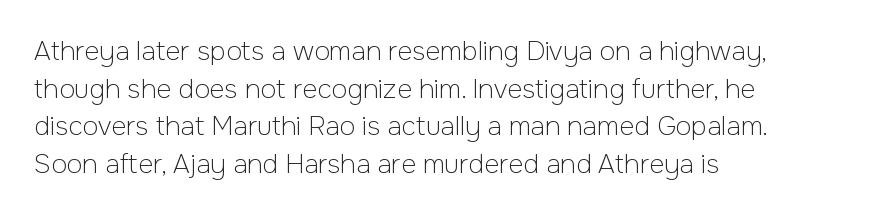
The image shows 26 px text type, upright; set left-aligned, normal line spacing (1.45x), normal letter spacing, not underlined.
